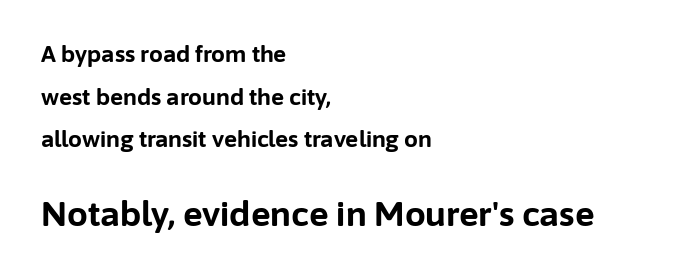
The image shows 33 px bold sans-serif type, upright; set left-aligned, loose line spacing (1.94x), normal letter spacing, not underlined; the second (bottom) block is 1.5x larger; low stroke contrast and a medium x-height.
